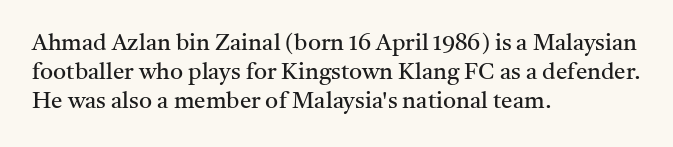
{"italic": "no", "bold": "no", "underline": "no", "align": "left", "line_spacing": "normal", "line_spacing_ratio": 1.27, "letter_spacing": "normal", "letter_spacing_em": 0.0, "glyph_px": 23}
